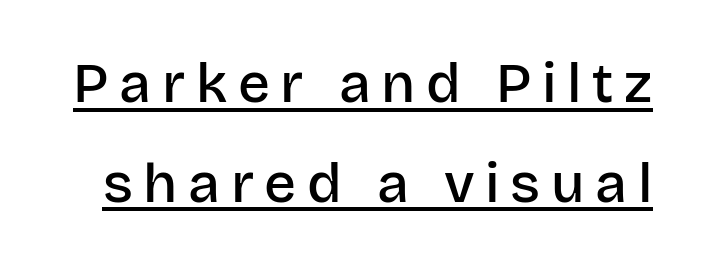
The image shows 56 px semibold sans-serif type, upright; set line spacing 1.78x, underlined; low stroke contrast and a large x-height.
